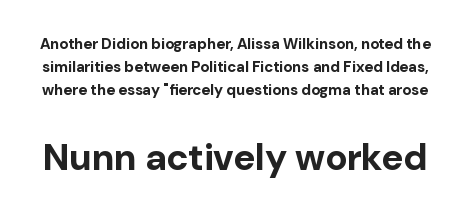
The image shows 37 px bold sans-serif type, upright; set normal line spacing (1.54x), normal letter spacing, not underlined; the second (bottom) block is 2.47x larger; low stroke contrast and a medium x-height.
